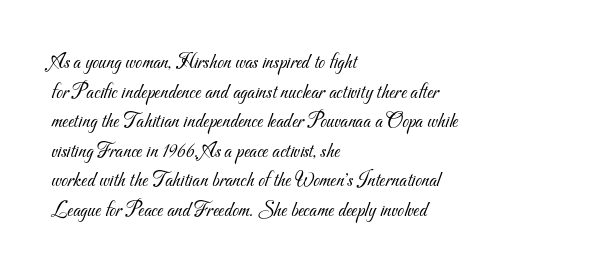
{"bold": "no", "underline": "no", "align": "left", "line_spacing": "normal", "line_spacing_ratio": 1.41, "letter_spacing": "normal", "letter_spacing_em": 0.0, "glyph_px": 21}
